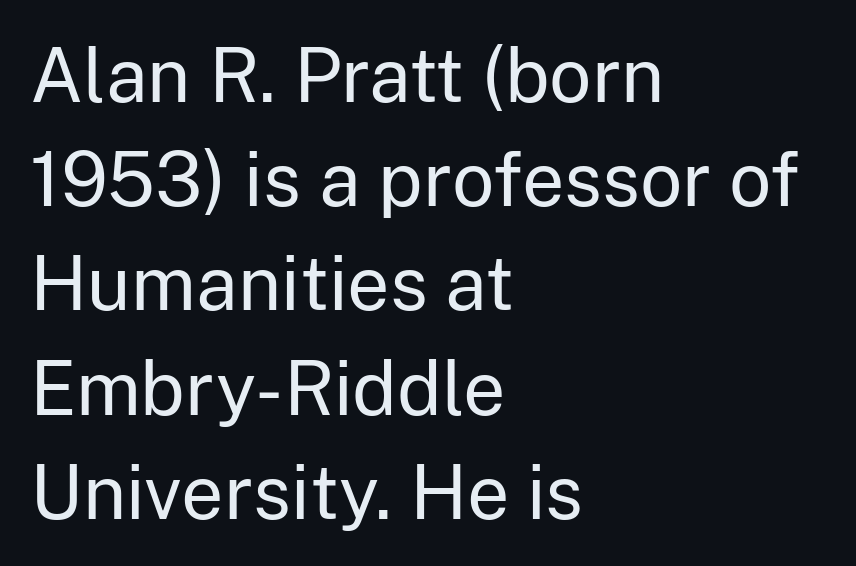
The image shows 75 px regular-weight sans-serif type, upright; set left-aligned, normal line spacing (1.39x), normal letter spacing, not underlined; low stroke contrast and a medium x-height.
